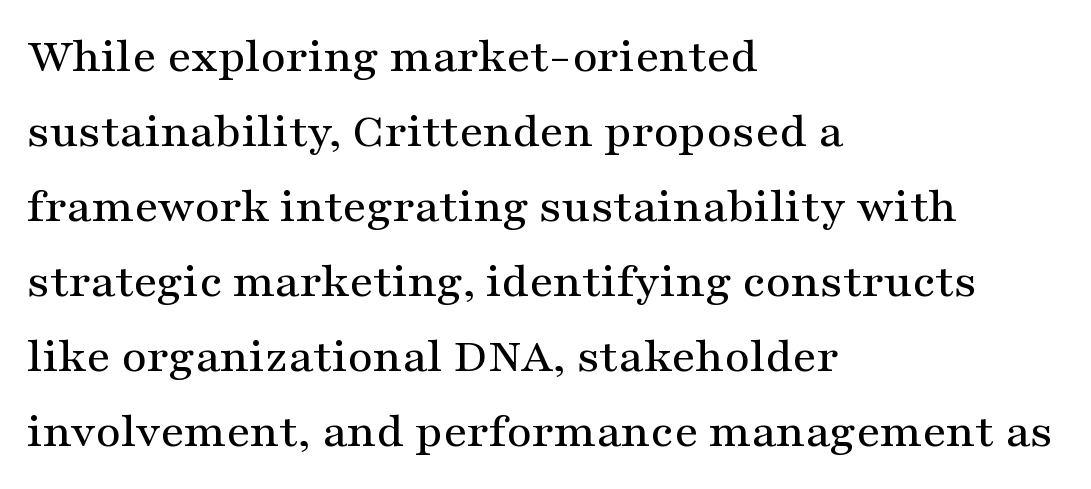
Q: Is the text italic (slanted)? A: No, it is upright.
Q: Is the typeface a serif or a sans-serif typeface? A: Serif.
Q: Is the text underlined? A: No.
Q: How is the paragraph aligned? A: Left-aligned.
Q: Is the spacing between letters normal or unusually wide? A: Normal.
Q: Is the spacing between lines tight, normal or loose? A: Normal.
Q: Width (condensed, normal, or wide)? A: Wide.
Q: Stroke contrast? A: Medium.
Q: x-height? A: Medium.
Q: Monospaced? A: No.
